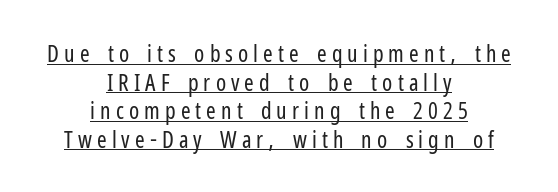
The image shows 23 px text type, upright; set centered, line spacing 1.24x, unusually wide letter spacing (+0.22 em), underlined.
